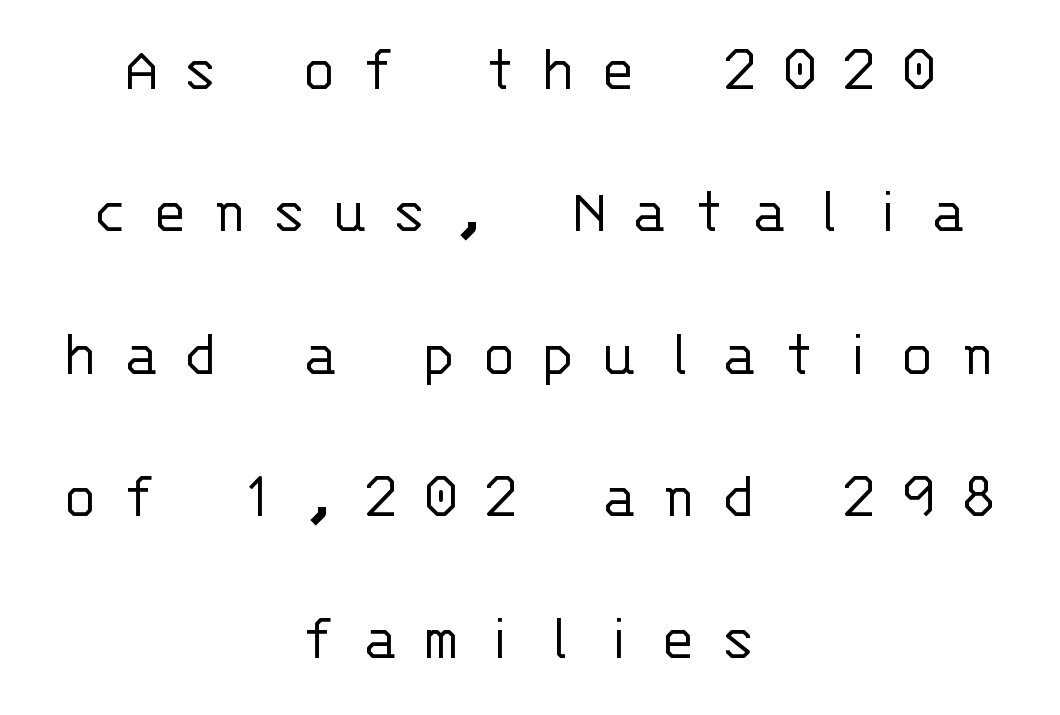
In terms of letterspacing, this is a distinctly airy, spread setting. Rule under the text: the space is simply empty. The letterforms sit at book weight or below. Classification — sans serif.
